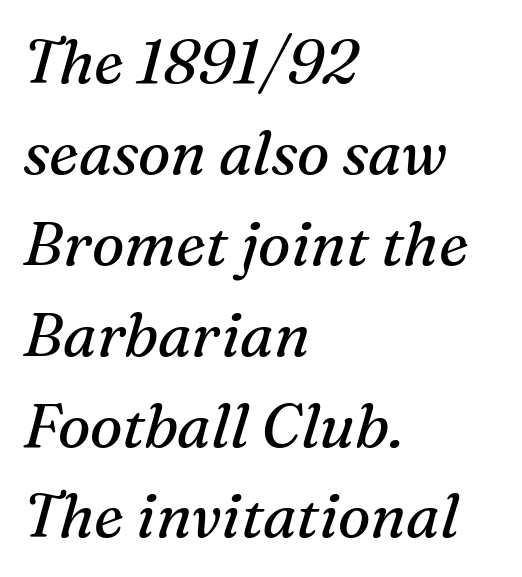
The weight tops out at a normal text grade. Character widths vary here, with narrow letters taking less room than wide ones. Line spacing here is normal. Horizontally, the lines are justified to the leading edge only.
